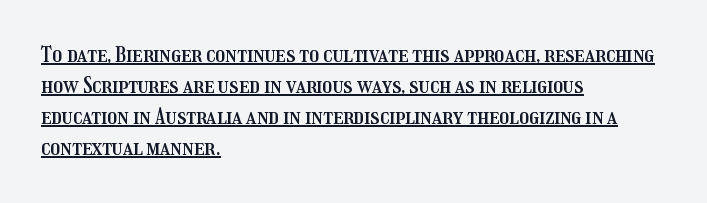
Q: Is the text italic (slanted)? A: No, it is upright.
Q: Is the text underlined? A: Yes.
Q: How is the paragraph aligned? A: Left-aligned.
Q: Is the spacing between letters normal or unusually wide? A: Normal.
Q: Is the spacing between lines tight, normal or loose? A: Normal.
